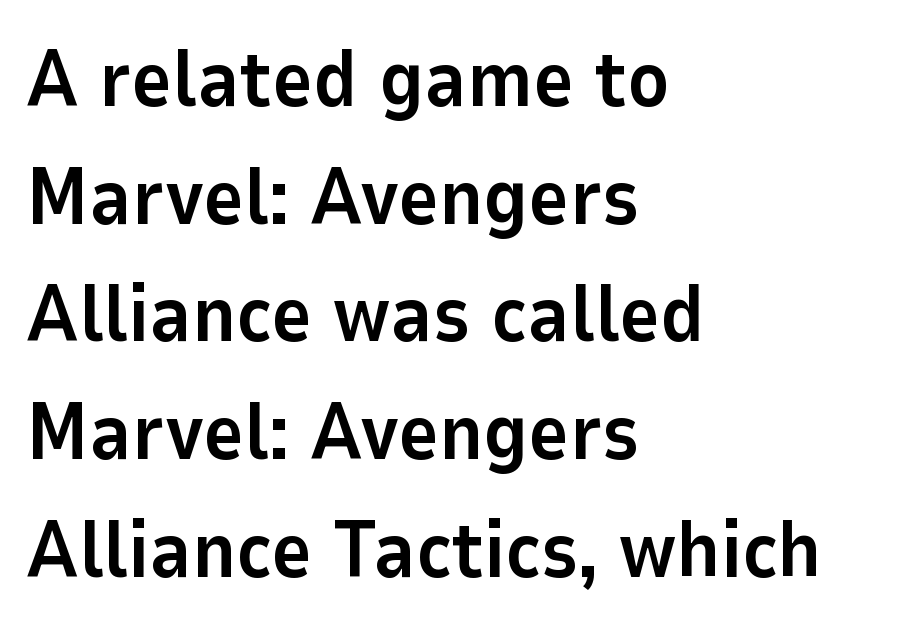
Look at the tracking — it's just the regular setting, nothing added. Does the leading feel generous? No, just average. Italic? Not at all — the glyphs are vertical. Each letter's strokes conclude bluntly, with no projecting serifs.
